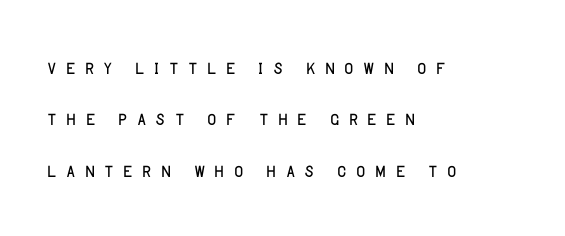
The image shows 25 px text type, upright; set left-aligned, loose line spacing (2.06x), unusually wide letter spacing (+0.3 em), not underlined.
